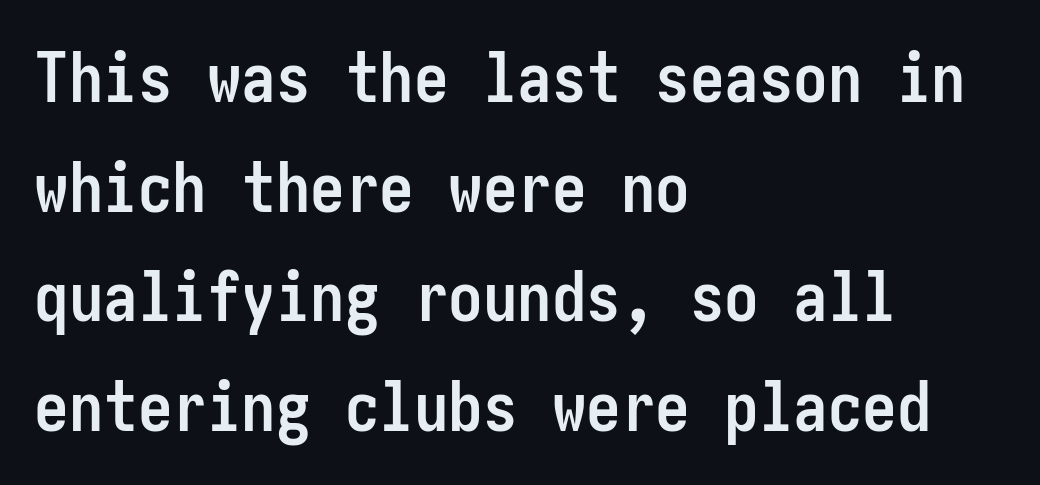
As a designer I'd log this as weight 700, bold. Short and long lines alike share a common starting point at left. The passage shown has conventional tracking throughout. Regarding leading, the lines here are spaced in the standard way. No word sits above an underline.
